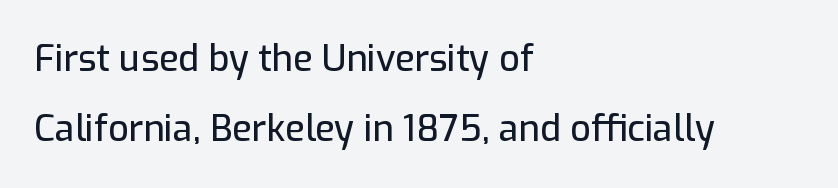
Q: Is the text italic (slanted)? A: No, it is upright.
Q: Is the typeface a serif or a sans-serif typeface? A: Sans-serif.
Q: Is the text underlined? A: No.
Q: How is the paragraph aligned? A: Left-aligned.
Q: Is the spacing between letters normal or unusually wide? A: Normal.
Q: Is the spacing between lines tight, normal or loose? A: Loose.
Q: Width (condensed, normal, or wide)? A: Normal.
Q: Stroke contrast? A: Low.
Q: x-height? A: Medium.
Q: Monospaced? A: No.
